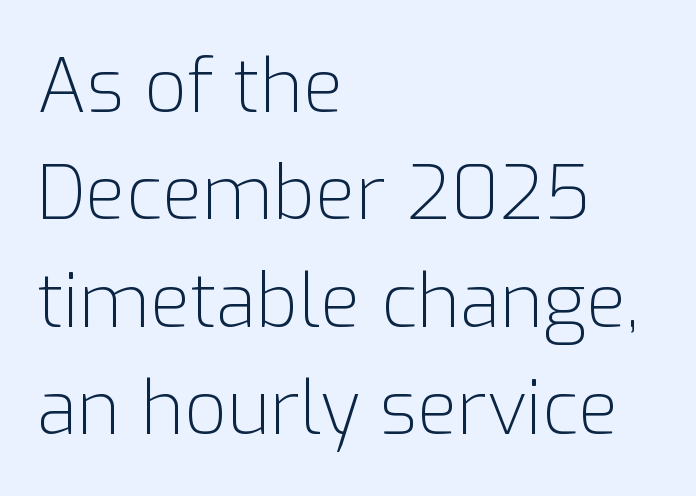
Q: Is the text bold? A: No.
Q: Is the text italic (slanted)? A: No, it is upright.
Q: Is the typeface a serif or a sans-serif typeface? A: Sans-serif.
Q: Is the text underlined? A: No.
Q: How is the paragraph aligned? A: Left-aligned.
Q: Is the spacing between letters normal or unusually wide? A: Normal.
Q: Is the spacing between lines tight, normal or loose? A: Normal.
Q: Width (condensed, normal, or wide)? A: Normal.
Q: Stroke contrast? A: Low.
Q: x-height? A: Medium.
Q: Monospaced? A: No.
